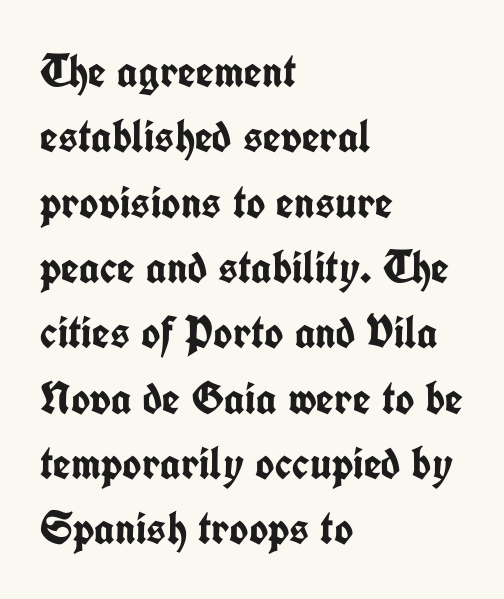
{"serif": "no", "italic": "no", "bold": "yes", "weight": "semibold", "width": "condensed", "stroke_contrast": "low", "x_height": "medium", "monospaced": "no", "underline": "no", "align": "left", "line_spacing": "normal", "line_spacing_ratio": 1.42, "letter_spacing": "normal", "letter_spacing_em": 0.0, "glyph_px": 46}
